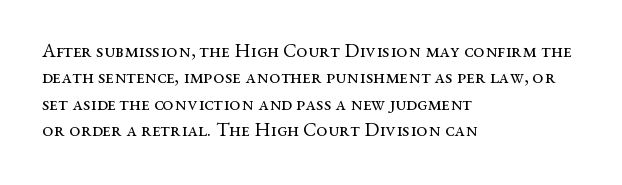
The image shows 20 px text type, upright; set left-aligned, normal line spacing (1.32x), normal letter spacing, not underlined.
